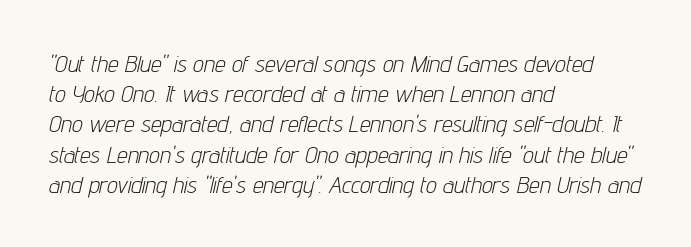
The image shows 24 px text type, italic (leaning right); set left-aligned, normal line spacing (1.26x), normal letter spacing, not underlined.
